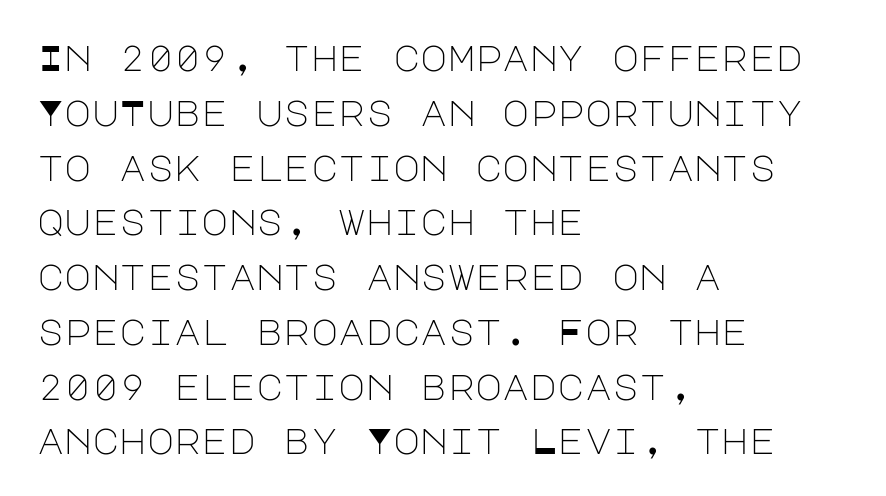
Grotesque or geometric, the face here clearly has no serifs. Short and long lines alike share a common starting point at left. Quick note: interline space is typical. Style check: upright.
